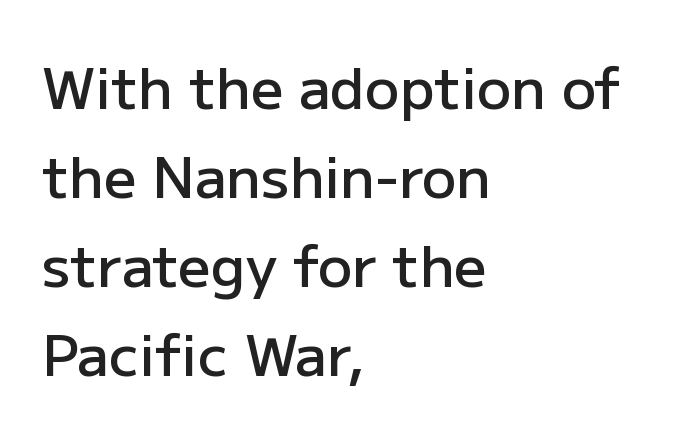
Check under the words: just untouched page. These lines are composed in type without serifs. Moderately thickened strokes mark this as semibold type. Upright lettering throughout. Students, observe: this is what conventionally led text looks like. Here the designer chose a conventional face with non-uniform glyph widths.
